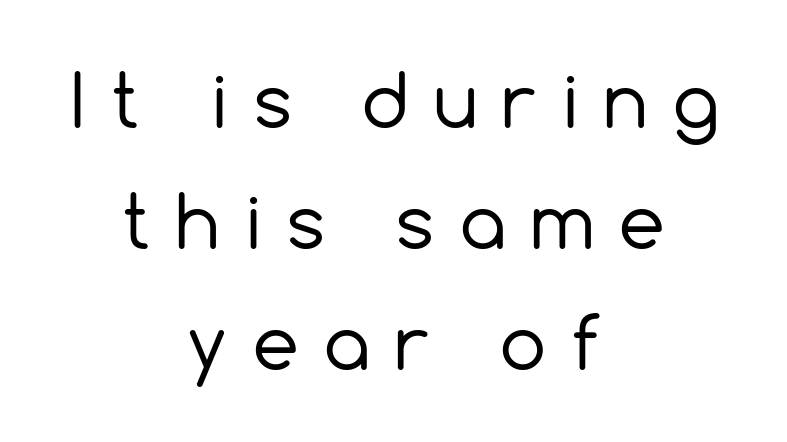
The letterforms stand isolated, each surrounded by extra space. The string is rendered with underlining switched off. Visually the block forms a symmetrical silhouette, jagged on both flanks. The type sits square on the baseline with zero lean. No chunkiness to these letters — they're not bold. The passage shown is typed in a proportional face where columns would drift.
